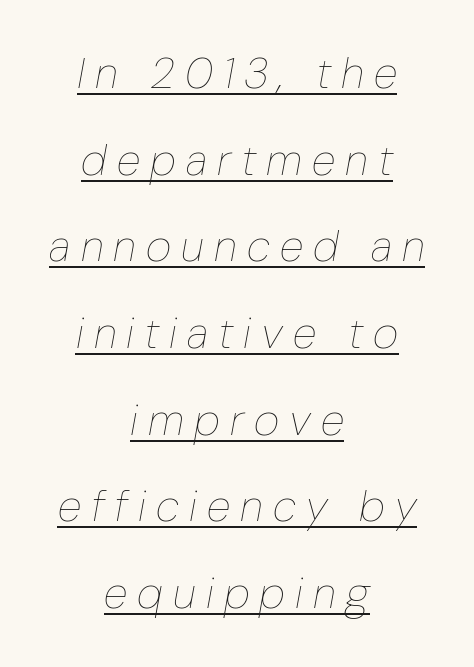
{"italic": "yes", "lean": "right", "slant_degrees": 10, "bold": "no", "weight": "thin", "width": "condensed", "stroke_contrast": "low", "x_height": "medium", "monospaced": "no", "underline": "yes", "align": "center", "line_spacing": "loose", "line_spacing_ratio": 1.97, "letter_spacing": "wide", "letter_spacing_em": 0.23, "glyph_px": 44}
